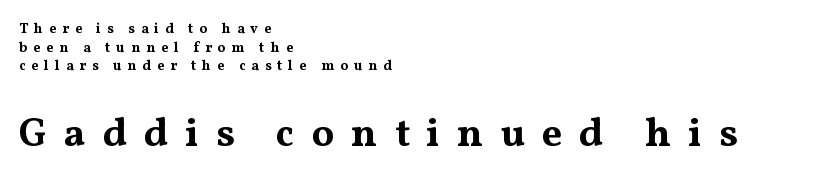
The image shows 40 px bold, wide serif type, upright; set left-aligned, normal line spacing (1.33x), unusually wide letter spacing (+0.42 em), not underlined; the second (bottom) block is 2.86x larger; medium stroke contrast and a medium x-height.
